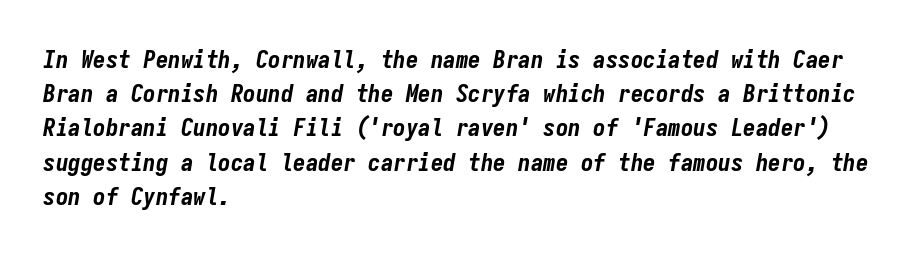
Pretty heavy lettering here — definitely bold. The passage shown has conventional tracking throughout. Teacher's note: observe the even left margin — that is flush-left alignment. Italic: yes, the glyphs are oblique. Is there much room between lines? A standard amount, neither cramped nor airy. Check the space under the baseline: it is left empty.
